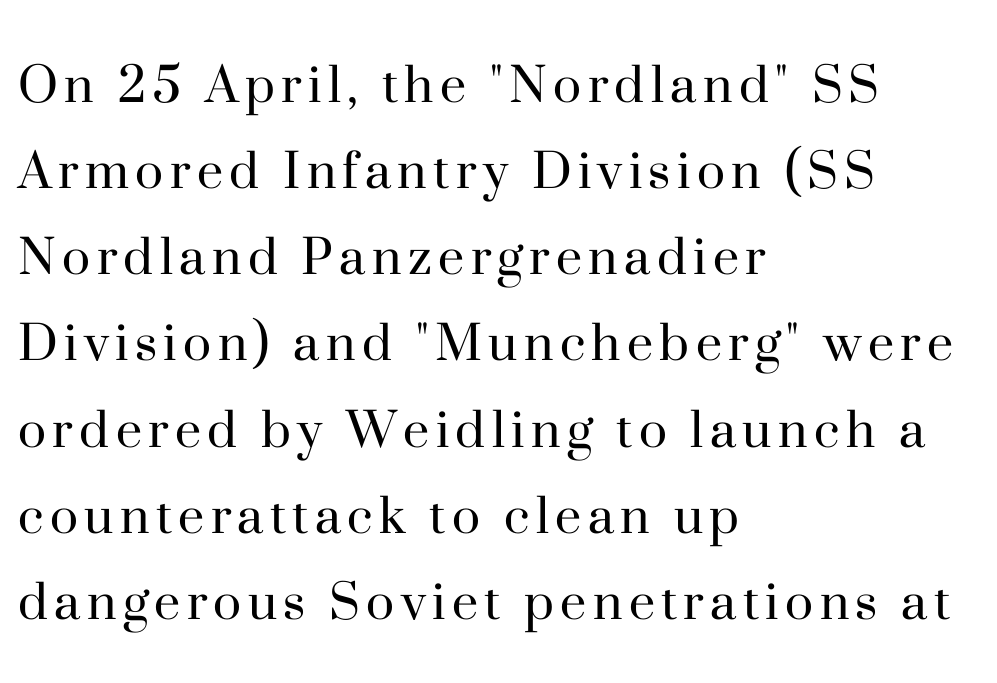
{"serif": "yes", "italic": "no", "bold": "no", "weight": "regular", "width": "normal", "stroke_contrast": "high", "x_height": "small", "monospaced": "no", "underline": "no", "align": "left", "line_spacing": "normal", "line_spacing_ratio": 1.46, "glyph_px": 59}
